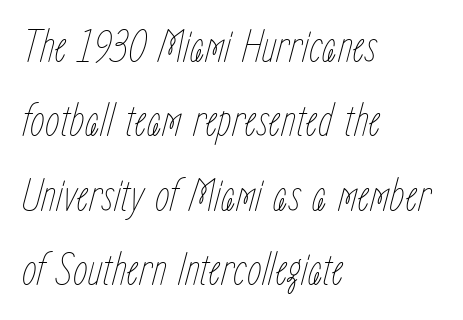
Characters are canted at an angle relative to the baseline's perpendicular. Notice how the passage keeps a crisp vertical edge on the left only. Note the varied advance widths — an 'i' is clearly narrower than an 'm'. Is the letter spacing exaggerated? No — it looks like the ordinary default.
